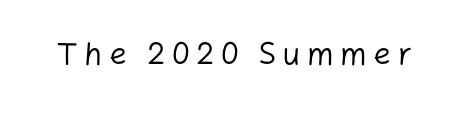
Is this a fixed-width face? No — the glyphs have proportional, varying widths. Each stroke keeps to a modest, everyday thickness or less. What stands out about the letter spacing? Its width — letters are far apart. The gap between lines stays unmarked. The typeface chosen for these lines omits serifs. Does the lettering tilt? It doesn't — this is upright.
